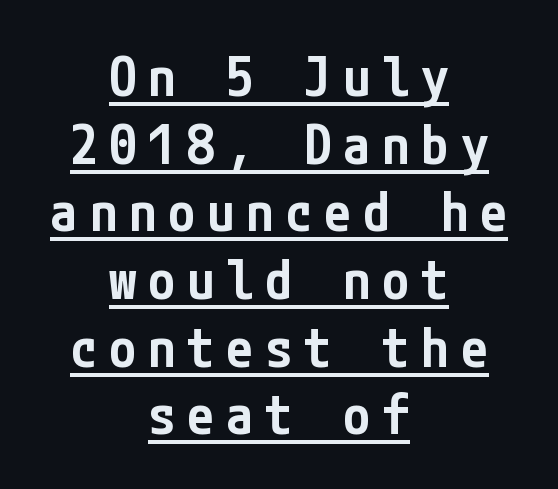
Q: Is the text bold? A: Semi-bold.
Q: Is the text italic (slanted)? A: No, it is upright.
Q: Is the typeface a serif or a sans-serif typeface? A: Sans-serif.
Q: Is the text underlined? A: Yes.
Q: How is the paragraph aligned? A: Centered.
Q: Is the spacing between letters normal or unusually wide? A: Unusually wide.
Q: Width (condensed, normal, or wide)? A: Condensed.
Q: Stroke contrast? A: Low.
Q: x-height? A: Medium.
